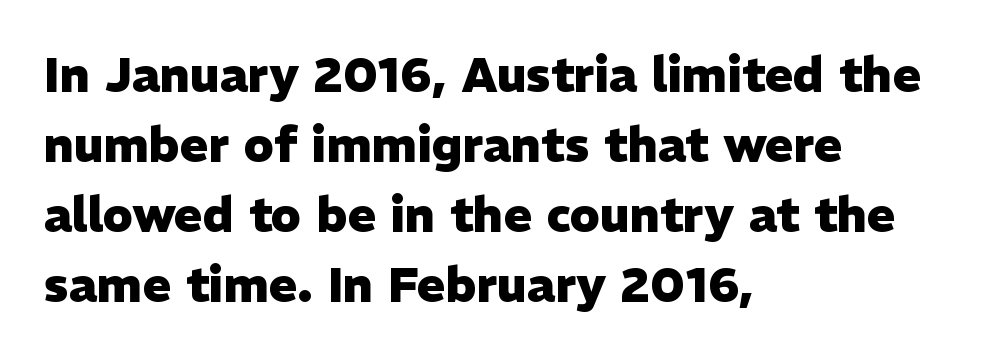
This sample has the flowing, uneven cadence of proportional lettering. In terms of letterform style, serifs are entirely absent. The rows are spaced the way most documents space them. The rendering anchors every line to the left-hand side.
